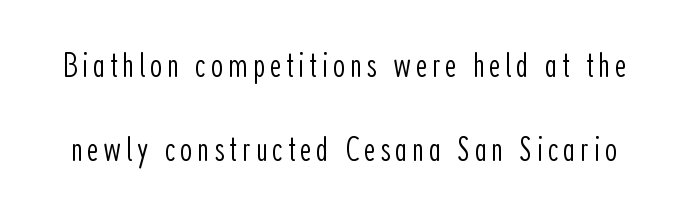
{"serif": "no", "italic": "no", "bold": "no", "weight": "light", "width": "condensed", "stroke_contrast": "low", "x_height": "medium", "monospaced": "no", "underline": "no", "line_spacing": "loose", "line_spacing_ratio": 2.33, "glyph_px": 36}
